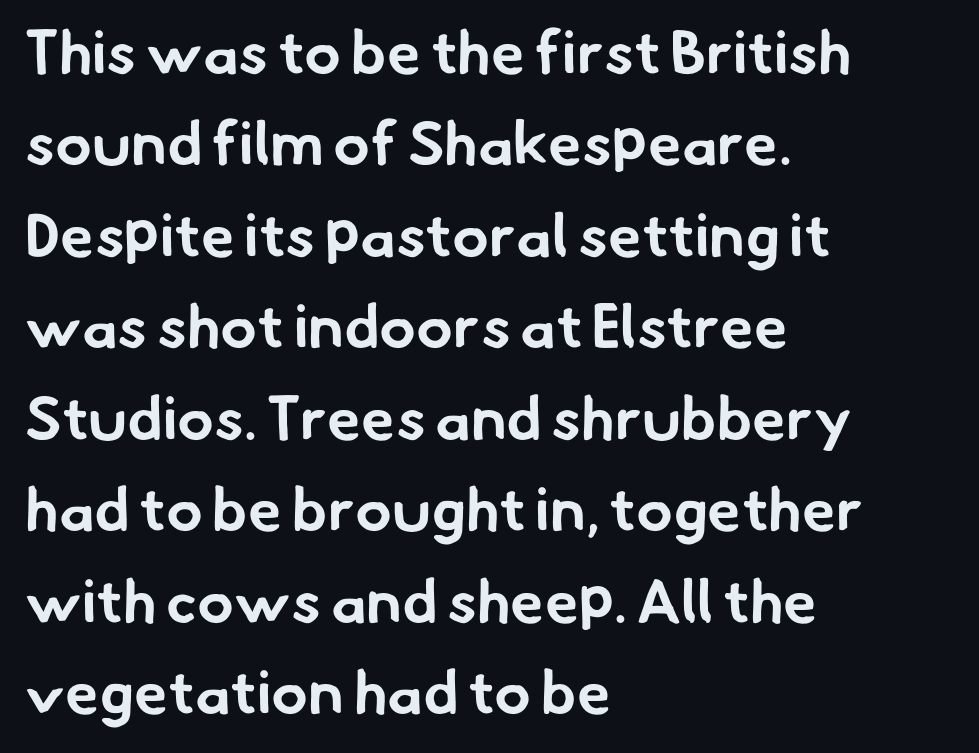
The image shows 61 px bold sans-serif type; set left-aligned, normal line spacing (1.5x), normal letter spacing, not underlined; low stroke contrast and a small x-height.
